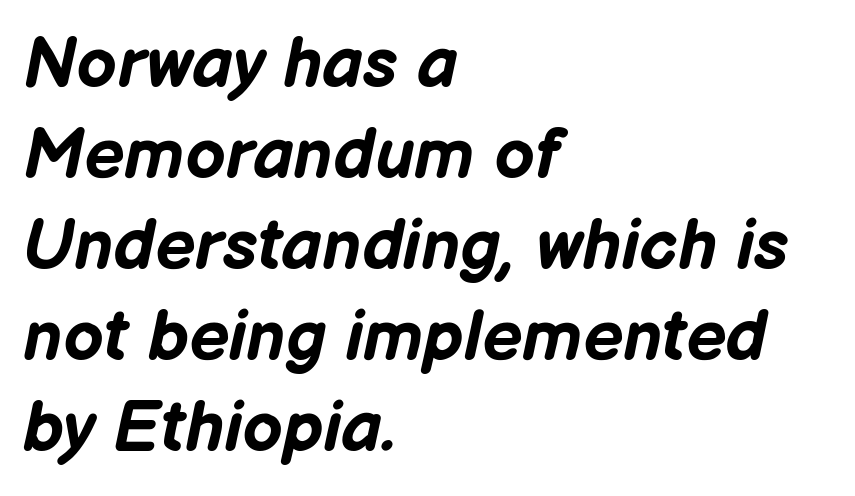
You could not count columns in this text — the font is proportionally spaced. Does the leading feel generous? No, just average. The glyphs look as if they've been sheared to an angle. Leftover space on each line is placed entirely after the last word.
